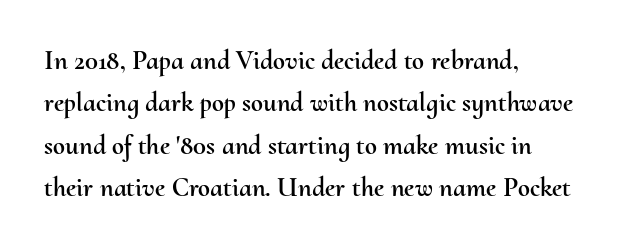
{"italic": "no", "underline": "no", "align": "left", "line_spacing": "normal", "line_spacing_ratio": 1.57, "letter_spacing": "normal", "letter_spacing_em": 0.0, "glyph_px": 27}
